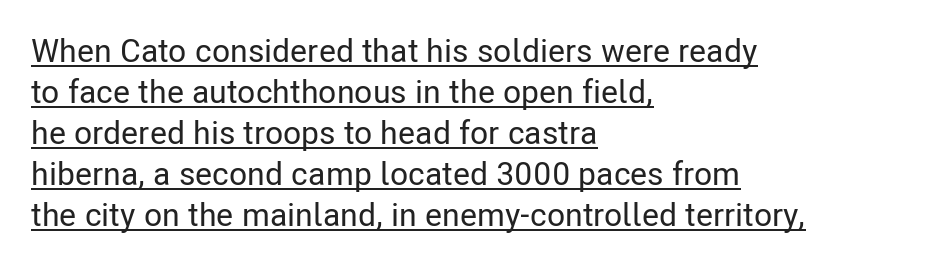
Q: Is the text italic (slanted)? A: No, it is upright.
Q: Is the typeface a serif or a sans-serif typeface? A: Sans-serif.
Q: Is the text underlined? A: Yes.
Q: How is the paragraph aligned? A: Left-aligned.
Q: Is the spacing between letters normal or unusually wide? A: Normal.
Q: Width (condensed, normal, or wide)? A: Condensed.
Q: Stroke contrast? A: Low.
Q: x-height? A: Medium.
Q: Monospaced? A: No.
